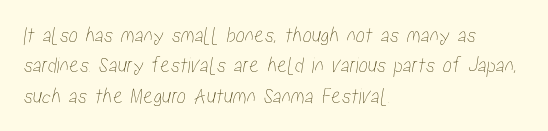
The image shows 23 px text type; set left-aligned, normal line spacing (1.32x), normal letter spacing, not underlined.
